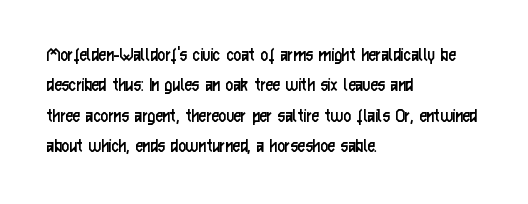
Q: Is the text bold? A: No.
Q: Is the text italic (slanted)? A: No, it is upright.
Q: Is the text underlined? A: No.
Q: How is the paragraph aligned? A: Left-aligned.
Q: Is the spacing between letters normal or unusually wide? A: Normal.
Q: Is the spacing between lines tight, normal or loose? A: Normal.
